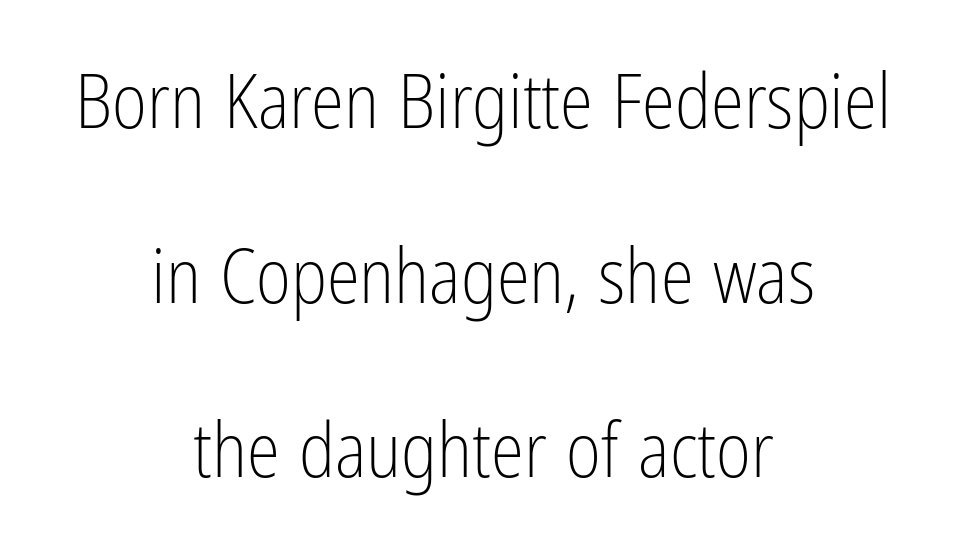
{"serif": "no", "italic": "no", "bold": "no", "weight": "light", "width": "condensed", "stroke_contrast": "low", "x_height": "medium", "monospaced": "no", "underline": "no", "align": "center", "line_spacing": "loose", "line_spacing_ratio": 2.33, "letter_spacing": "normal", "letter_spacing_em": 0.0, "glyph_px": 75}
